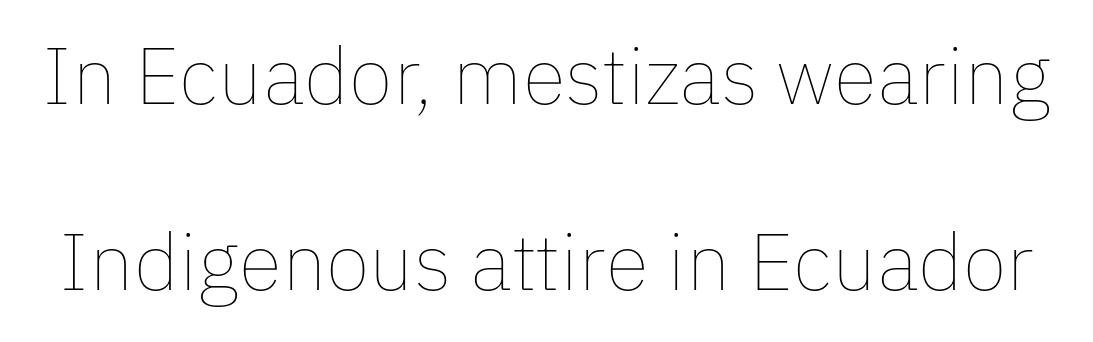
Do the characters align in a grid? No, the font is proportional. Leading is clearly above the norm, producing a sparse column. Inter-character spacing is left at the font's built-in metrics. The letters stand upright; this is a roman face. Letters rest on an invisible, unmarked baseline.
